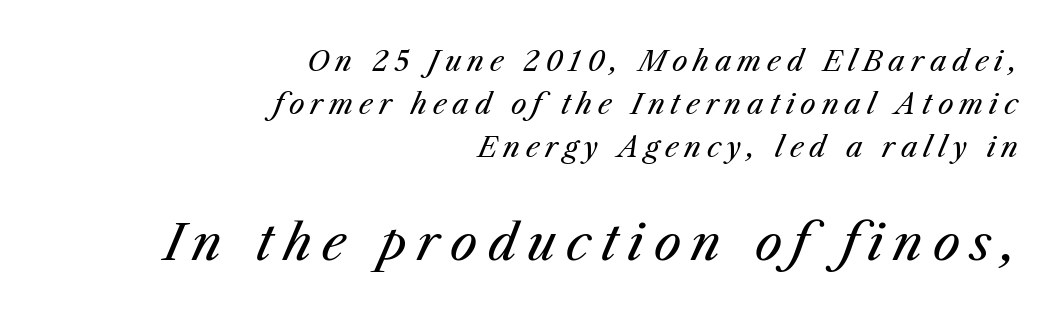
Q: Is the text bold? A: No.
Q: Is the text italic (slanted)? A: Yes, it leans right by about 23 degrees.
Q: Is the text underlined? A: No.
Q: How is the paragraph aligned? A: Right-aligned.
Q: Is the spacing between letters normal or unusually wide? A: Unusually wide.
Q: Is the spacing between lines tight, normal or loose? A: Normal.
Q: Which block of text is set in a larger size, the first (top) or the second (bottom)? A: The second (bottom) one.
Q: Width (condensed, normal, or wide)? A: Normal.
Q: Stroke contrast? A: Medium.
Q: x-height? A: Medium.
Q: Monospaced? A: No.
